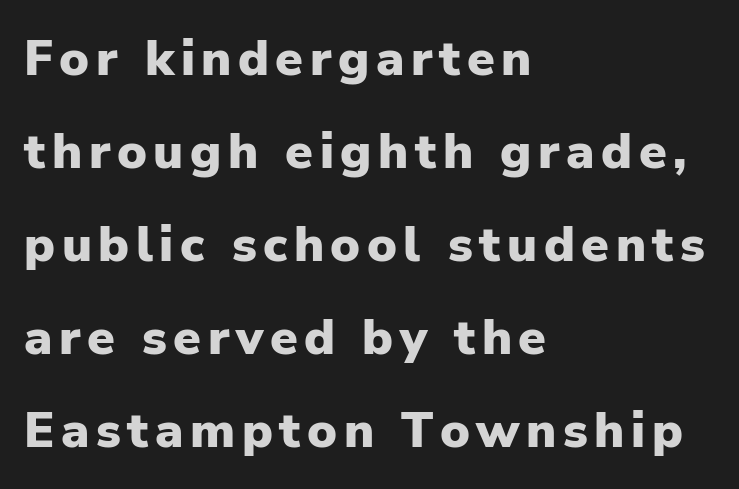
The image shows 50 px heavy sans-serif type, upright; set left-aligned, line spacing 1.86x, not underlined; low stroke contrast and a medium x-height.
